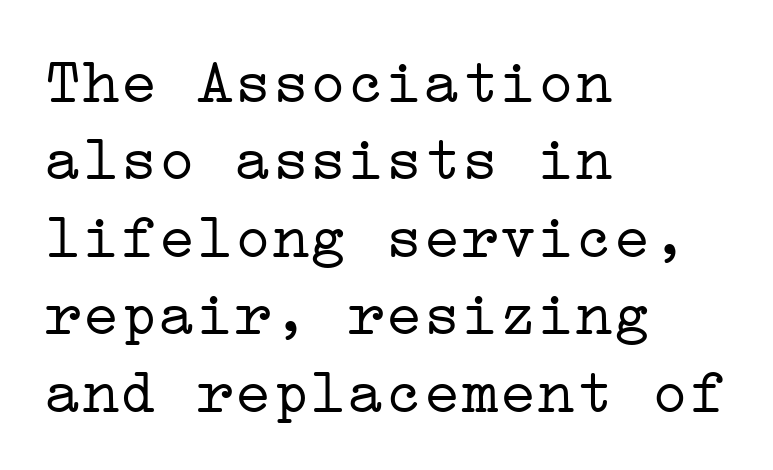
{"serif": "yes", "italic": "no", "bold": "no", "weight": "light", "width": "wide", "stroke_contrast": "low", "x_height": "medium", "underline": "no", "align": "left", "line_spacing_ratio": 1.23, "letter_spacing": "normal", "letter_spacing_em": 0.0, "glyph_px": 63}
